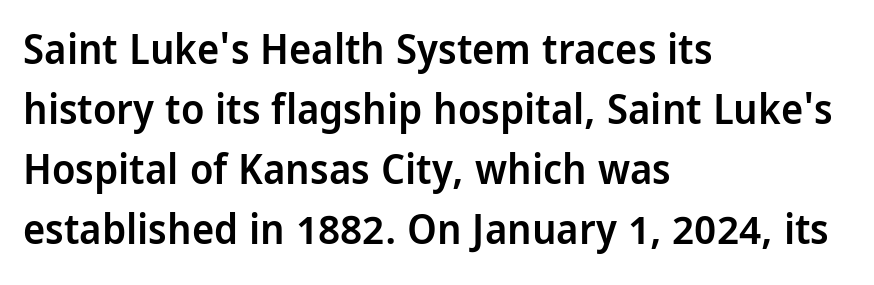
The image shows 42 px semibold, condensed sans-serif type, upright; set left-aligned, normal line spacing (1.43x), normal letter spacing, not underlined; low stroke contrast and a large x-height.
